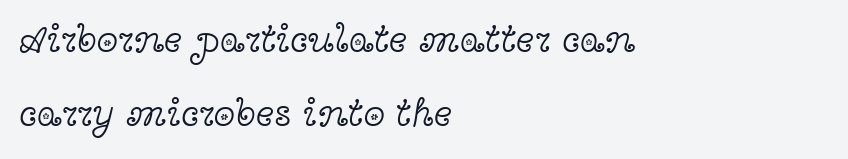
The passage shown has conventional tracking throughout. The foot of each line stays bare and open. Heaviness? Minimal to ordinary, like unemphasized prose. Reading down the block, your eye returns to a fixed left position each line.
